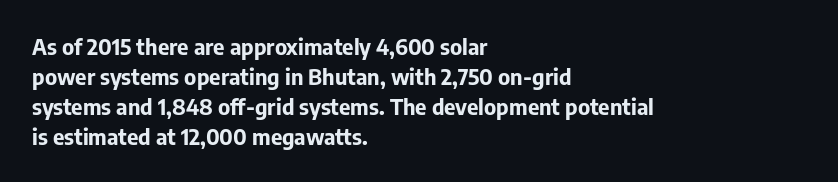
The image shows 22 px bold type, upright; set left-aligned, normal line spacing (1.36x), normal letter spacing, not underlined.
